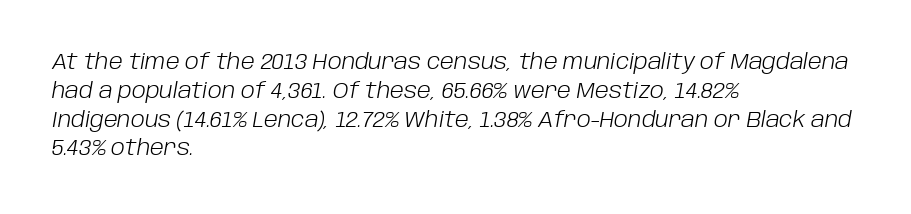
{"italic": "yes", "lean": "right", "slant_degrees": 10, "bold": "no", "underline": "no", "align": "left", "line_spacing": "normal", "line_spacing_ratio": 1.37, "letter_spacing": "normal", "letter_spacing_em": 0.0, "glyph_px": 21}
